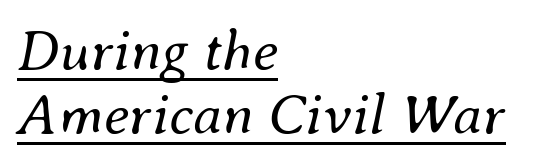
The image shows 58 px regular-weight type, italic (leaning right); set left-aligned, tight line spacing (1.1x), normal letter spacing, underlined; medium stroke contrast and a small x-height.
